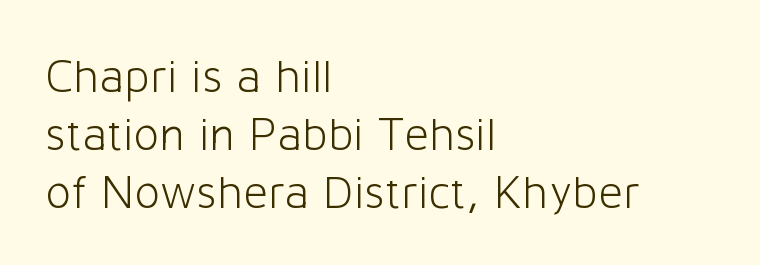
Q: Is the text bold? A: No.
Q: Is the text italic (slanted)? A: No, it is upright.
Q: Is the typeface a serif or a sans-serif typeface? A: Sans-serif.
Q: Is the text underlined? A: No.
Q: How is the paragraph aligned? A: Left-aligned.
Q: Is the spacing between letters normal or unusually wide? A: Normal.
Q: Width (condensed, normal, or wide)? A: Normal.
Q: Stroke contrast? A: Low.
Q: x-height? A: Medium.
Q: Monospaced? A: No.
